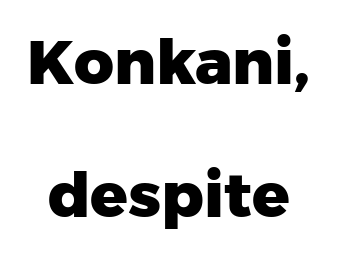
Q: Is the text bold? A: Yes.
Q: Is the text italic (slanted)? A: No, it is upright.
Q: Is the typeface a serif or a sans-serif typeface? A: Sans-serif.
Q: Is the text underlined? A: No.
Q: Is the spacing between letters normal or unusually wide? A: Normal.
Q: Is the spacing between lines tight, normal or loose? A: Loose.
Q: Width (condensed, normal, or wide)? A: Normal.
Q: Stroke contrast? A: Low.
Q: x-height? A: Medium.
Q: Monospaced? A: No.
